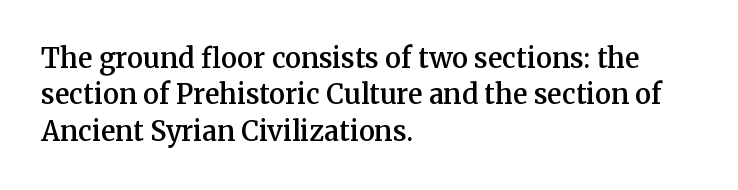
Q: Is the text bold? A: Semi-bold.
Q: Is the text italic (slanted)? A: No, it is upright.
Q: Is the text underlined? A: No.
Q: How is the paragraph aligned? A: Left-aligned.
Q: Is the spacing between letters normal or unusually wide? A: Normal.
Q: Is the spacing between lines tight, normal or loose? A: Normal.
